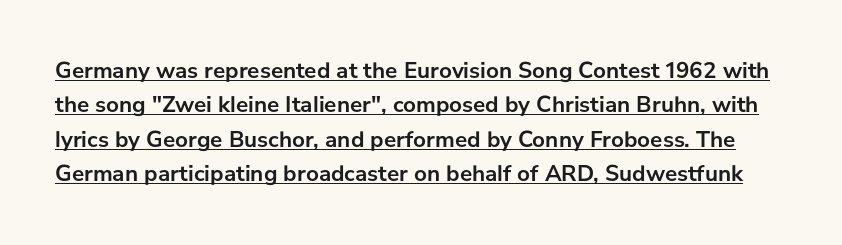
The image shows 23 px bold type, upright; set normal line spacing (1.5x), normal letter spacing, underlined.
